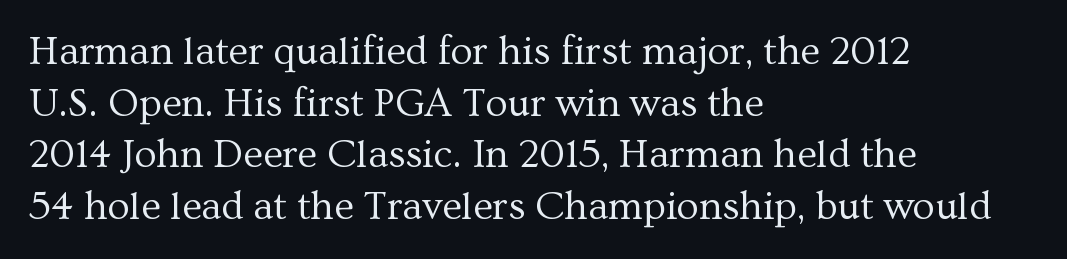
The characters display serif detailing at their extremities. Proportional: the letters do not fall into vertical columns. A typesetter would mark this as roman, not italic. Leading matches the norm, producing a regular column. Is the letter spacing exaggerated? No — it looks like the ordinary default.
